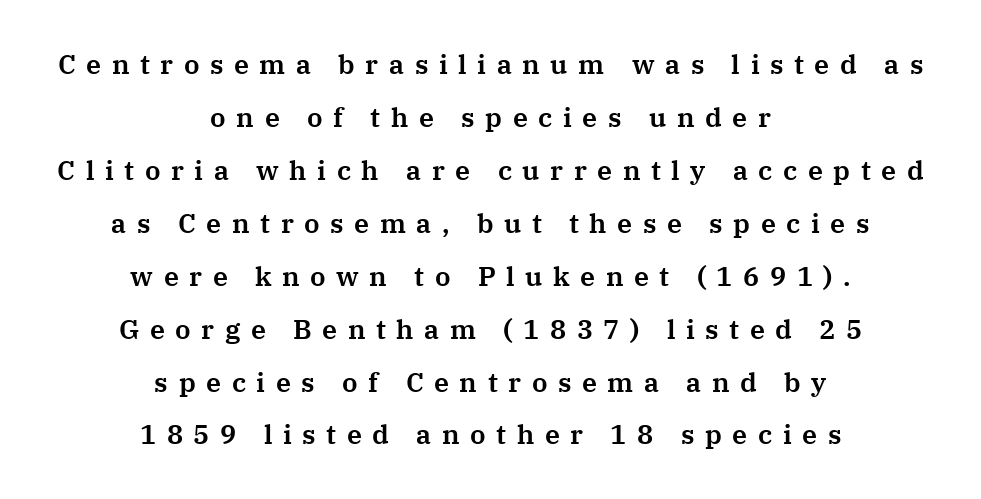
{"italic": "no", "underline": "no", "align": "center", "line_spacing": "loose", "line_spacing_ratio": 1.96, "letter_spacing": "wide", "letter_spacing_em": 0.39, "glyph_px": 27}
